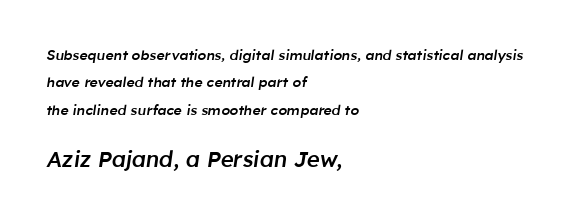
Q: Is the text bold? A: Semi-bold.
Q: Is the text italic (slanted)? A: Yes, it leans right by about 8 degrees.
Q: Is the text underlined? A: No.
Q: How is the paragraph aligned? A: Left-aligned.
Q: Is the spacing between letters normal or unusually wide? A: Normal.
Q: Is the spacing between lines tight, normal or loose? A: Loose.
Q: Which block of text is set in a larger size, the first (top) or the second (bottom)? A: The second (bottom) one.
